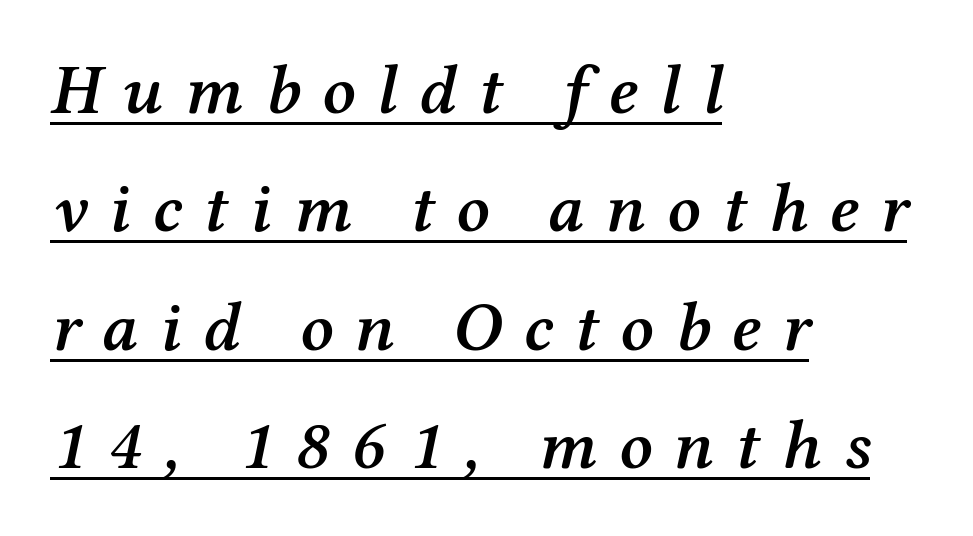
The image shows 70 px semibold serif type, italic (leaning right); set left-aligned, normal line spacing (1.69x), unusually wide letter spacing (+0.31 em), underlined; medium stroke contrast and a medium x-height.
